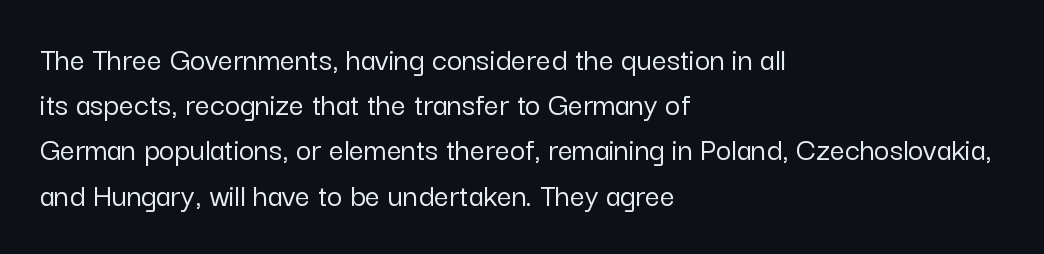
Q: Is the text italic (slanted)? A: No, it is upright.
Q: Is the typeface a serif or a sans-serif typeface? A: Sans-serif.
Q: Is the text underlined? A: No.
Q: How is the paragraph aligned? A: Left-aligned.
Q: Is the spacing between letters normal or unusually wide? A: Normal.
Q: Is the spacing between lines tight, normal or loose? A: Normal.
Q: Width (condensed, normal, or wide)? A: Normal.
Q: Stroke contrast? A: Low.
Q: x-height? A: Medium.
Q: Monospaced? A: No.
